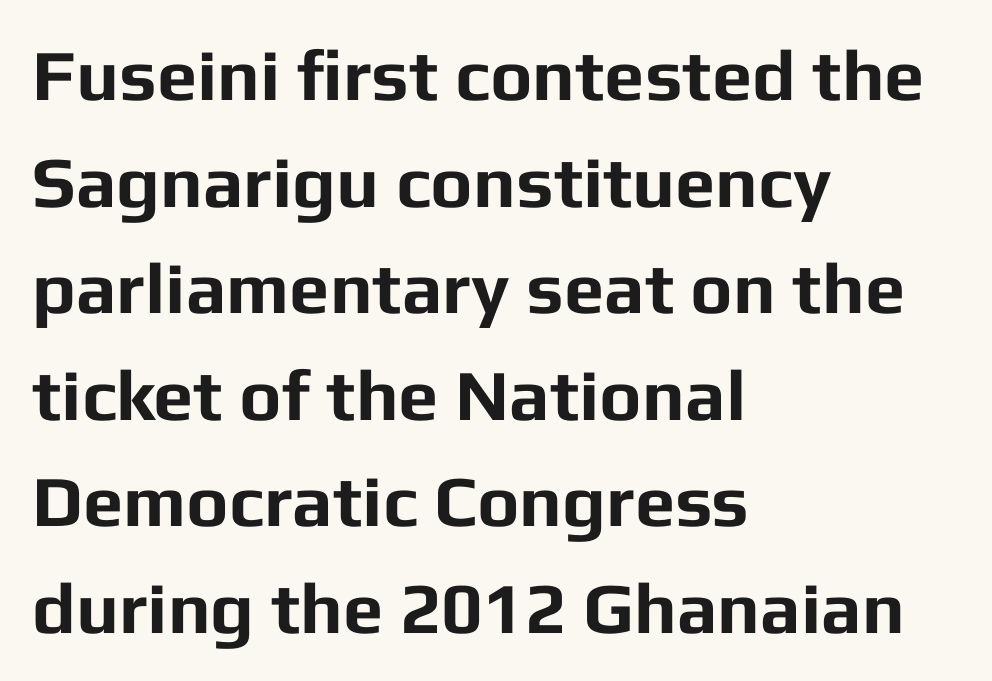
Q: Is the text bold? A: Yes.
Q: Is the text italic (slanted)? A: No, it is upright.
Q: Is the typeface a serif or a sans-serif typeface? A: Sans-serif.
Q: Is the text underlined? A: No.
Q: How is the paragraph aligned? A: Left-aligned.
Q: Is the spacing between letters normal or unusually wide? A: Normal.
Q: Is the spacing between lines tight, normal or loose? A: Normal.
Q: Width (condensed, normal, or wide)? A: Normal.
Q: Stroke contrast? A: Low.
Q: x-height? A: Medium.
Q: Monospaced? A: No.
